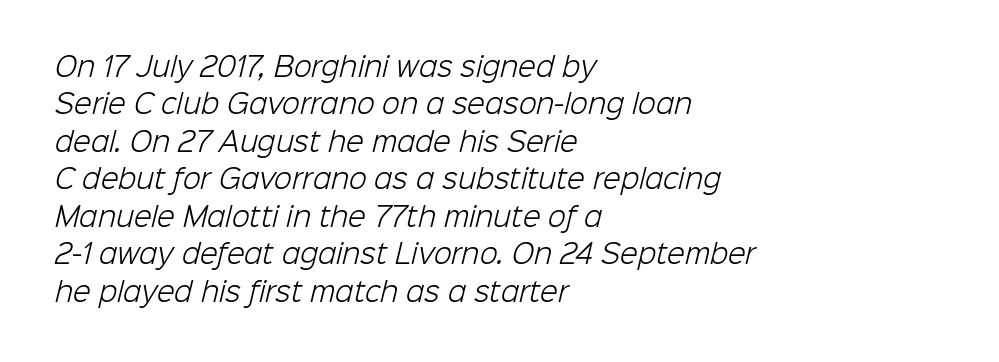
{"bold": "no", "underline": "no", "align": "left", "line_spacing": "normal", "line_spacing_ratio": 1.44, "letter_spacing": "normal", "letter_spacing_em": 0.0, "glyph_px": 26}
